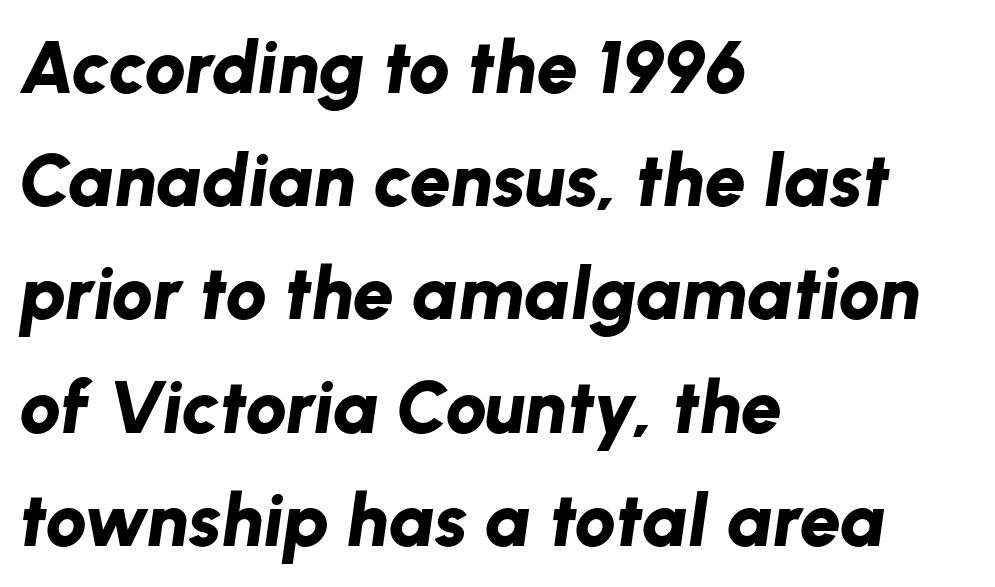
{"italic": "yes", "lean": "right", "slant_degrees": 8, "bold": "yes", "weight": "bold", "width": "normal", "stroke_contrast": "low", "x_height": "medium", "monospaced": "no", "underline": "no", "align": "left", "line_spacing": "normal", "line_spacing_ratio": 1.53, "letter_spacing": "normal", "letter_spacing_em": 0.0, "glyph_px": 74}
